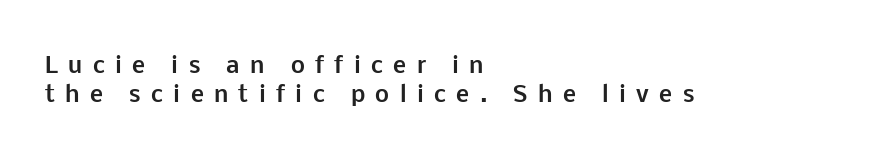
{"italic": "no", "bold": "yes", "underline": "no", "align": "left", "line_spacing": "normal", "line_spacing_ratio": 1.3, "letter_spacing": "wide", "letter_spacing_em": 0.47, "glyph_px": 22}
